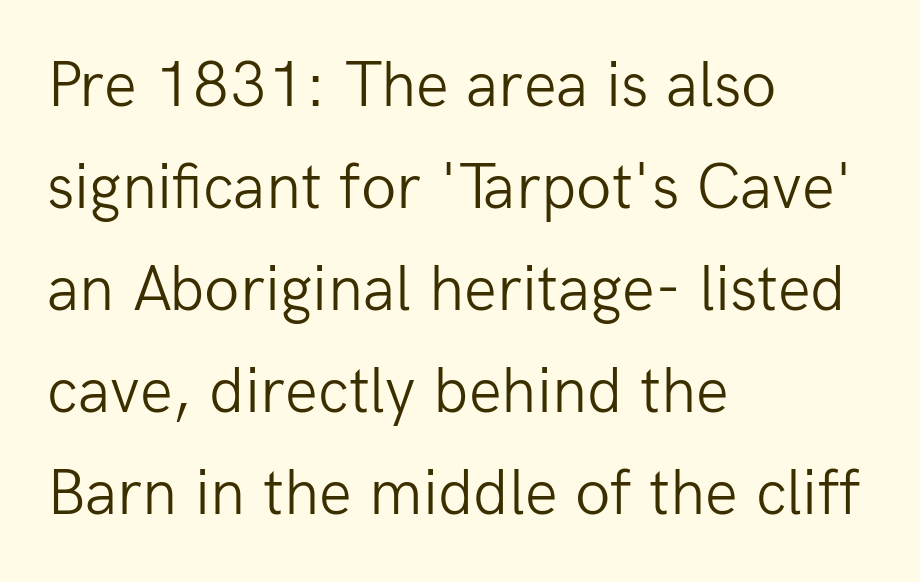
The image shows 65 px light sans-serif type, upright; set left-aligned, normal line spacing (1.57x), normal letter spacing, not underlined; low stroke contrast and a medium x-height.
